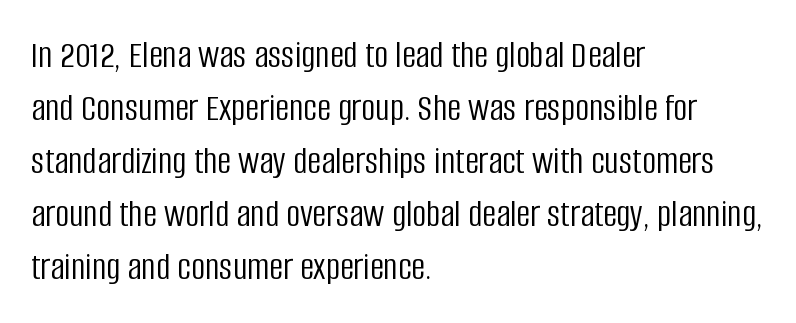
This sample uses an upright cut, with every glyph sitting square on the baseline. Baseline-to-baseline distance is the conventional proportion of letter height. Glyph-to-glyph distance matches everyday printed text. Alignment: flush left.
